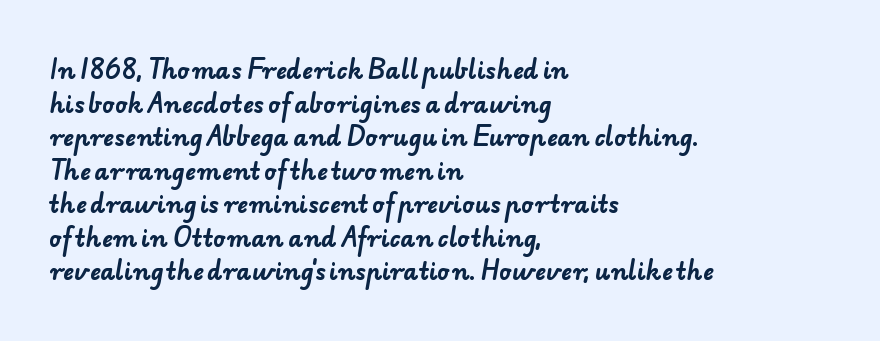
{"bold": "yes", "underline": "no", "align": "left", "line_spacing": "normal", "line_spacing_ratio": 1.46, "letter_spacing": "normal", "letter_spacing_em": 0.0, "glyph_px": 23}
